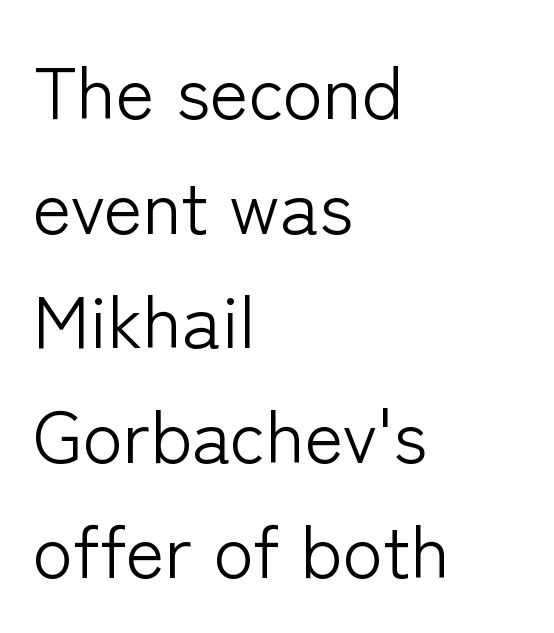
{"serif": "no", "italic": "no", "bold": "no", "weight": "light", "width": "normal", "stroke_contrast": "low", "x_height": "medium", "monospaced": "no", "underline": "no", "align": "left", "line_spacing": "normal", "line_spacing_ratio": 1.55, "letter_spacing": "normal", "letter_spacing_em": 0.0, "glyph_px": 74}
